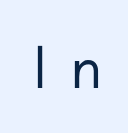
{"serif": "no", "italic": "no", "bold": "no", "weight": "regular", "width": "normal", "stroke_contrast": "low", "x_height": "small", "monospaced": "no", "underline": "no", "letter_spacing": "wide", "letter_spacing_em": 0.41, "glyph_px": 62}
